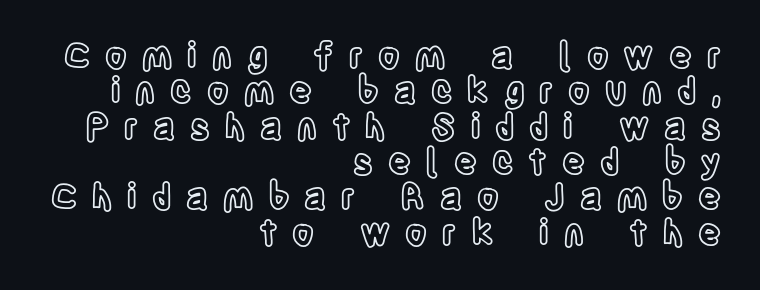
{"italic": "no", "width": "condensed", "x_height": "large", "monospaced": "no", "underline": "no", "align": "right", "line_spacing": "tight", "line_spacing_ratio": 1.01, "letter_spacing": "wide", "letter_spacing_em": 0.43, "glyph_px": 35}
